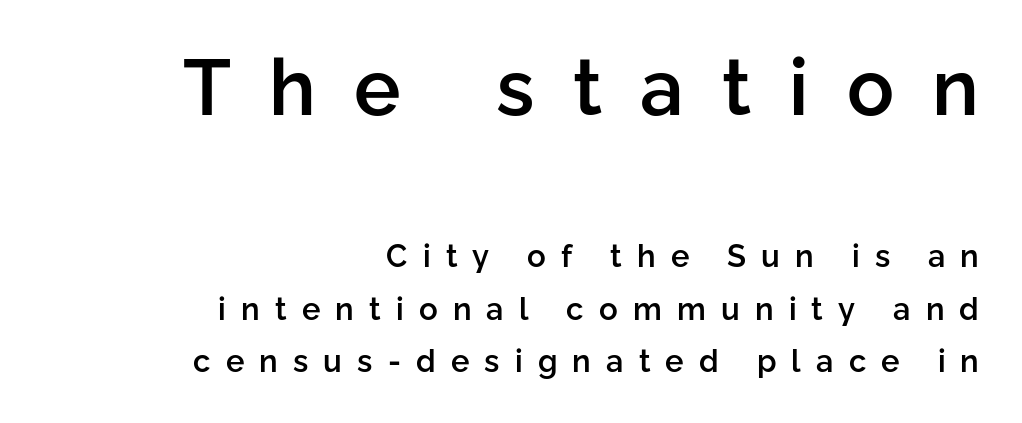
{"serif": "no", "italic": "no", "bold": "semi", "weight": "semibold", "width": "normal", "stroke_contrast": "low", "x_height": "medium", "monospaced": "no", "underline": "no", "align": "right", "line_spacing": "normal", "line_spacing_ratio": 1.7, "letter_spacing": "wide", "letter_spacing_em": 0.49, "larger_block": "first", "size_ratio": 2.52, "glyph_px": 78}
